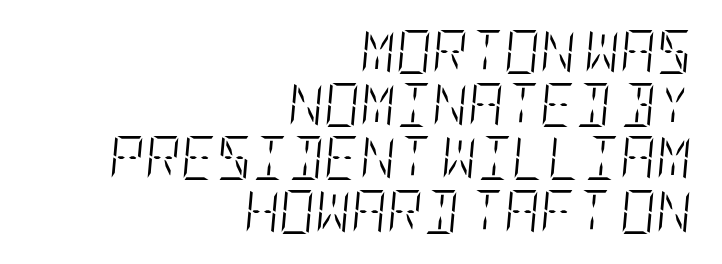
The image shows 44 px light, condensed type, italic (leaning right); set right-aligned, line spacing 1.21x, normal letter spacing, not underlined; low stroke contrast and a large x-height.
